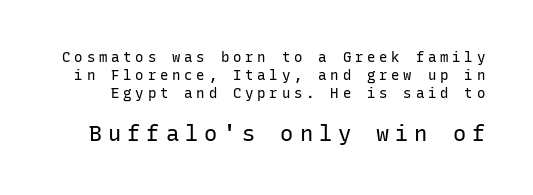
The image shows 22 px text type, upright; set normal line spacing (1.29x), unusually wide letter spacing (+0.27 em), not underlined; the second (bottom) block is 1.57x larger.
